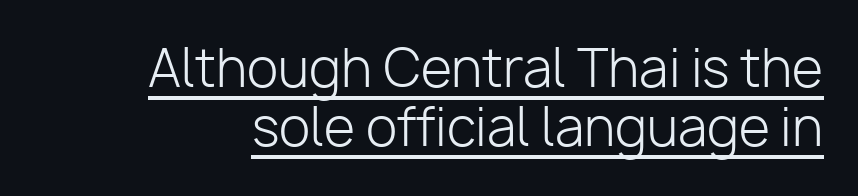
Q: Is the text bold? A: No.
Q: Is the text italic (slanted)? A: No, it is upright.
Q: Is the typeface a serif or a sans-serif typeface? A: Sans-serif.
Q: Is the text underlined? A: Yes.
Q: Is the spacing between letters normal or unusually wide? A: Normal.
Q: Width (condensed, normal, or wide)? A: Normal.
Q: Stroke contrast? A: Low.
Q: x-height? A: Medium.
Q: Monospaced? A: No.
